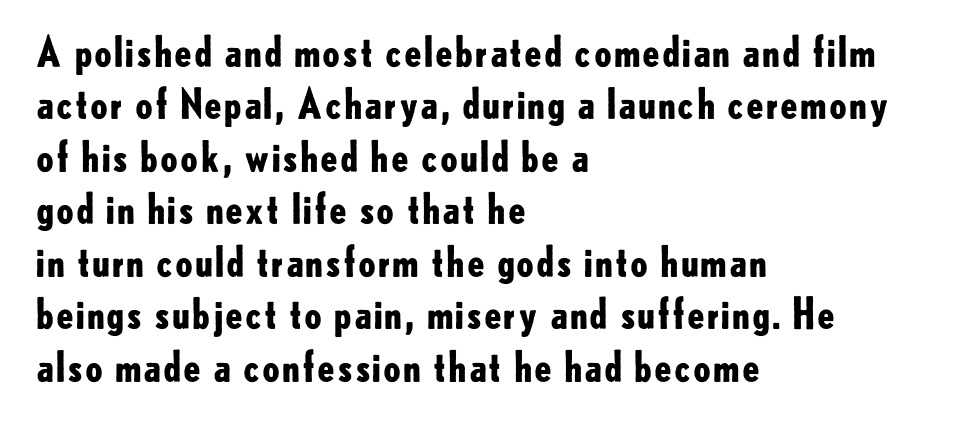
Think of a printed novel: that variable character pitch is what you see here. Alignment: flush left. The specimen reads as upright at a glance. The passage shown is not underscored anywhere.
